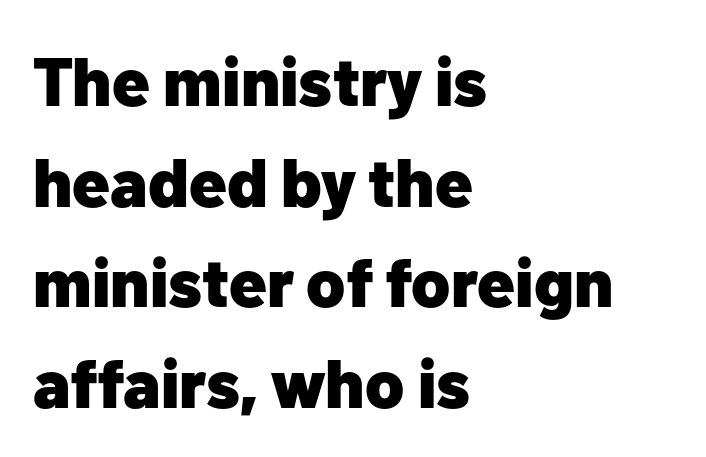
The image shows 68 px heavy sans-serif type, upright; set left-aligned, normal line spacing (1.48x), normal letter spacing, not underlined; low stroke contrast and a medium x-height.
